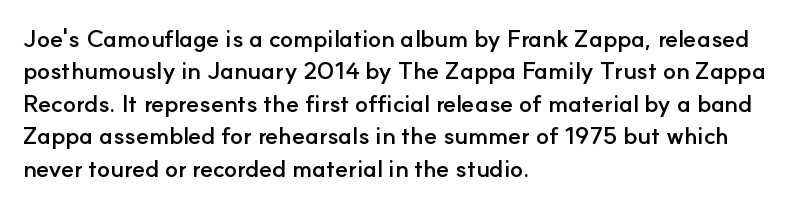
Whoever set this chose a conventional vertical rhythm. Emphasis by weight is at full strength: bold. The setting favours the left margin, as ordinary paragraphs usually do. Glance below the letters and you will spot only blank space. Rendered with straight, roman letterforms.
